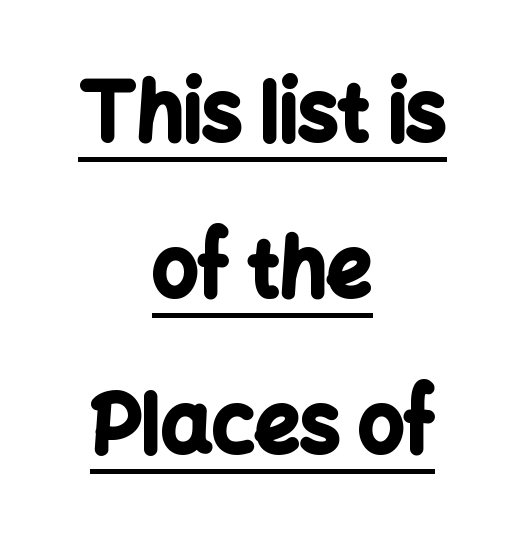
{"serif": "no", "italic": "no", "bold": "yes", "weight": "bold", "width": "normal", "stroke_contrast": "low", "x_height": "medium", "monospaced": "no", "underline": "yes", "align": "center", "line_spacing": "loose", "line_spacing_ratio": 1.95, "letter_spacing": "normal", "letter_spacing_em": 0.0, "glyph_px": 80}
